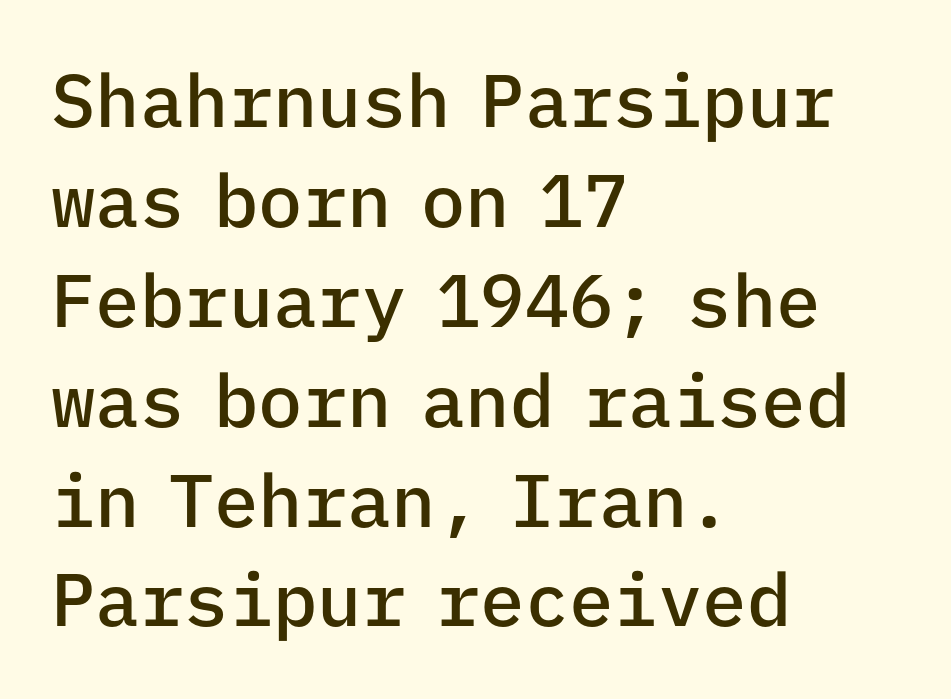
{"serif": "no", "italic": "no", "bold": "semi", "weight": "semibold", "width": "normal", "stroke_contrast": "low", "x_height": "medium", "monospaced": "yes", "underline": "no", "align": "left", "line_spacing": "normal", "line_spacing_ratio": 1.35, "letter_spacing": "normal", "letter_spacing_em": 0.0, "glyph_px": 74}
